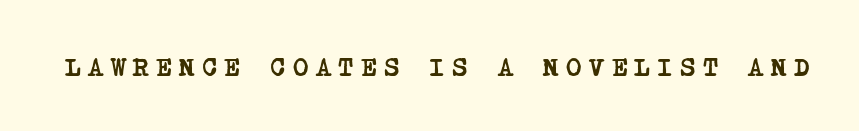
Q: Is the text bold? A: Yes.
Q: Is the text underlined? A: No.
Q: Is the spacing between letters normal or unusually wide? A: Unusually wide.
